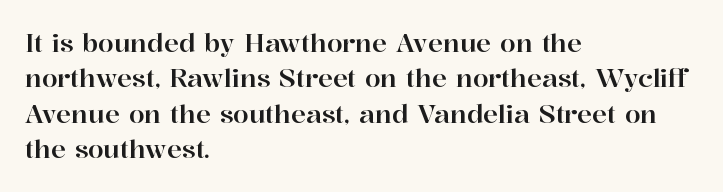
The line texture is even and compact thanks to regular tracking. Glance below the letters and you will spot only blank space. It's the straight-up-and-down kind of type. Each line starts at the same left margin while the right side varies. Reading down the column, the eye jumps a familiar distance to each next line.
